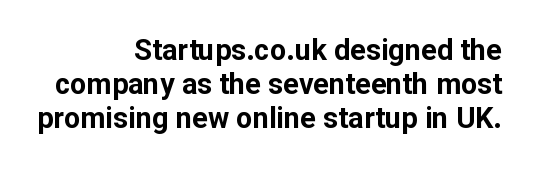
{"serif": "no", "italic": "no", "bold": "yes", "weight": "bold", "width": "normal", "stroke_contrast": "low", "x_height": "medium", "monospaced": "no", "underline": "no", "align": "right", "line_spacing_ratio": 1.18, "letter_spacing": "normal", "letter_spacing_em": 0.0, "glyph_px": 29}
